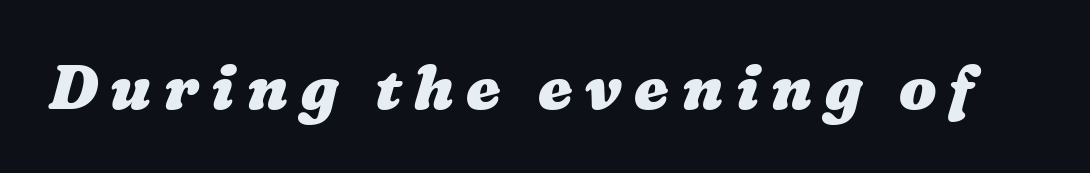
{"bold": "yes", "weight": "heavy", "width": "wide", "stroke_contrast": "medium", "x_height": "medium", "monospaced": "no", "underline": "no", "letter_spacing": "wide", "letter_spacing_em": 0.2, "glyph_px": 62}
